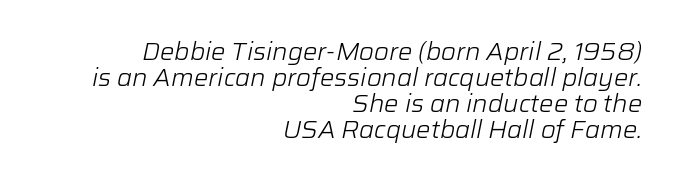
Q: Is the text bold? A: No.
Q: Is the text italic (slanted)? A: Yes, it leans right by about 12 degrees.
Q: Is the text underlined? A: No.
Q: How is the paragraph aligned? A: Right-aligned.
Q: Is the spacing between letters normal or unusually wide? A: Normal.
Q: Is the spacing between lines tight, normal or loose? A: Tight.
